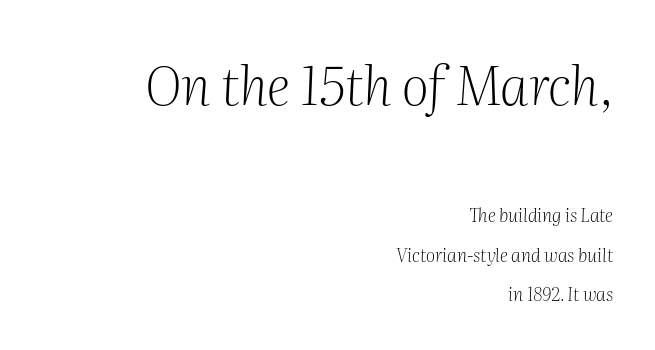
The image shows 53 px light serif type, italic (leaning right); set right-aligned, loose line spacing (2.19x), normal letter spacing, not underlined; the first (top) block is 2.94x larger; medium stroke contrast and a medium x-height.
